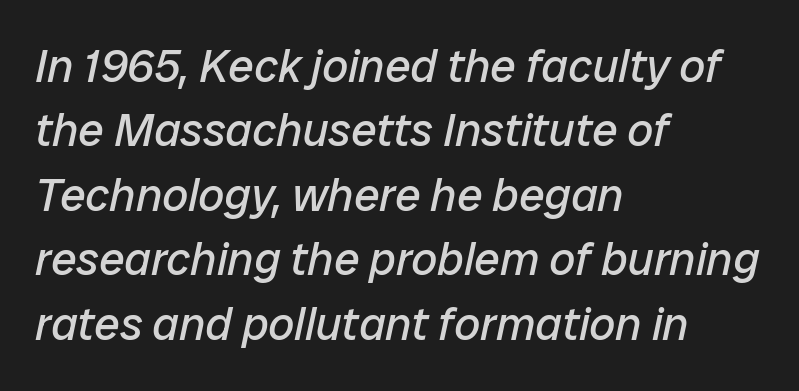
Q: Is the text bold? A: No.
Q: Is the text italic (slanted)? A: Yes, it leans right by about 12 degrees.
Q: Is the text underlined? A: No.
Q: How is the paragraph aligned? A: Left-aligned.
Q: Is the spacing between letters normal or unusually wide? A: Normal.
Q: Is the spacing between lines tight, normal or loose? A: Normal.
Q: Width (condensed, normal, or wide)? A: Normal.
Q: Stroke contrast? A: Low.
Q: x-height? A: Medium.
Q: Monospaced? A: No.
